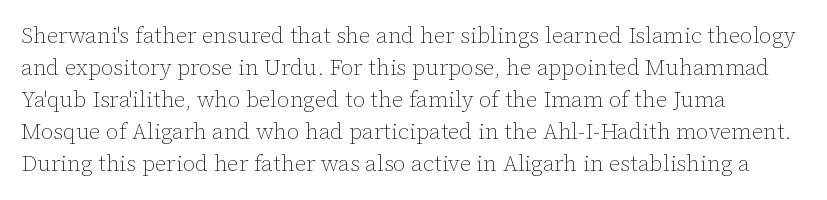
Q: Is the text bold? A: No.
Q: Is the text italic (slanted)? A: No, it is upright.
Q: Is the text underlined? A: No.
Q: How is the paragraph aligned? A: Left-aligned.
Q: Is the spacing between letters normal or unusually wide? A: Normal.
Q: Is the spacing between lines tight, normal or loose? A: Normal.
